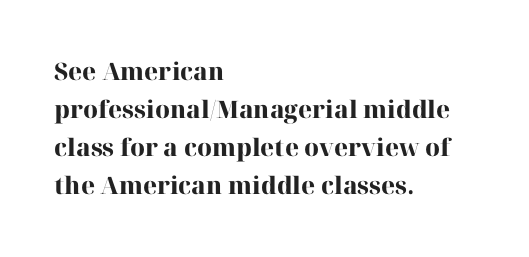
Any mark beneath the type? The region is blank. The letters stand upright; this is a roman face. The type is set solid horizontally, with unmodified tracking. Which margin do the lines hug? The left one — the right edge is uneven. The rendering uses a bold face; every stroke is thick and dark.
